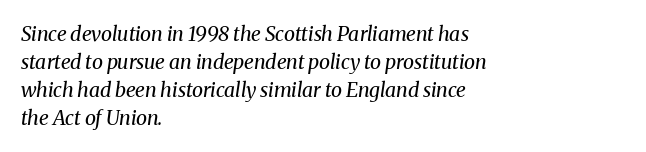
Q: Is the text bold? A: No.
Q: Is the text italic (slanted)? A: Yes, it leans right by about 8 degrees.
Q: Is the text underlined? A: No.
Q: How is the paragraph aligned? A: Left-aligned.
Q: Is the spacing between letters normal or unusually wide? A: Normal.
Q: Is the spacing between lines tight, normal or loose? A: Normal.
